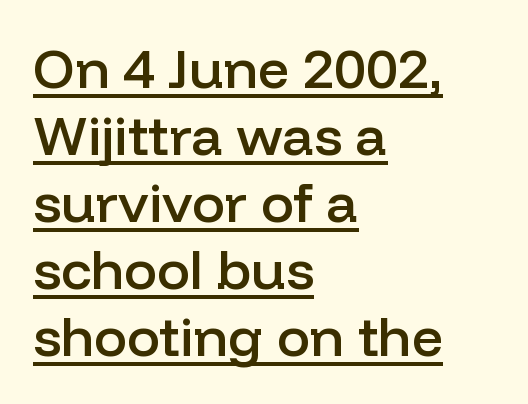
Q: Is the text bold? A: Semi-bold.
Q: Is the text italic (slanted)? A: No, it is upright.
Q: Is the typeface a serif or a sans-serif typeface? A: Sans-serif.
Q: Is the text underlined? A: Yes.
Q: How is the paragraph aligned? A: Left-aligned.
Q: Is the spacing between letters normal or unusually wide? A: Normal.
Q: Width (condensed, normal, or wide)? A: Normal.
Q: Stroke contrast? A: Low.
Q: x-height? A: Medium.
Q: Monospaced? A: No.
